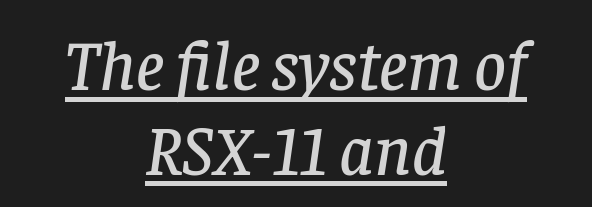
{"serif": "yes", "italic": "yes", "lean": "right", "slant_degrees": 8, "width": "normal", "stroke_contrast": "low", "x_height": "large", "monospaced": "no", "underline": "yes", "align": "center", "line_spacing_ratio": 1.21, "letter_spacing": "normal", "letter_spacing_em": 0.0, "glyph_px": 70}
